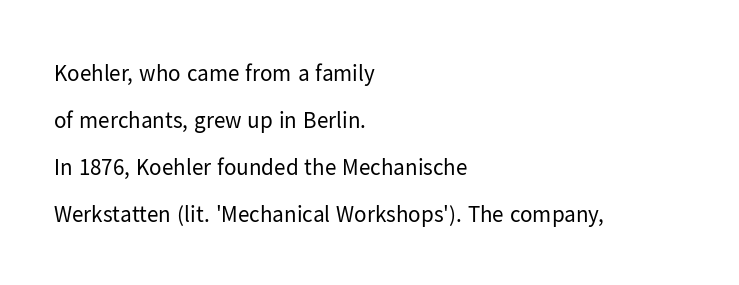
Q: Is the text bold? A: No.
Q: Is the text italic (slanted)? A: No, it is upright.
Q: Is the text underlined? A: No.
Q: How is the paragraph aligned? A: Left-aligned.
Q: Is the spacing between letters normal or unusually wide? A: Normal.
Q: Is the spacing between lines tight, normal or loose? A: Loose.
